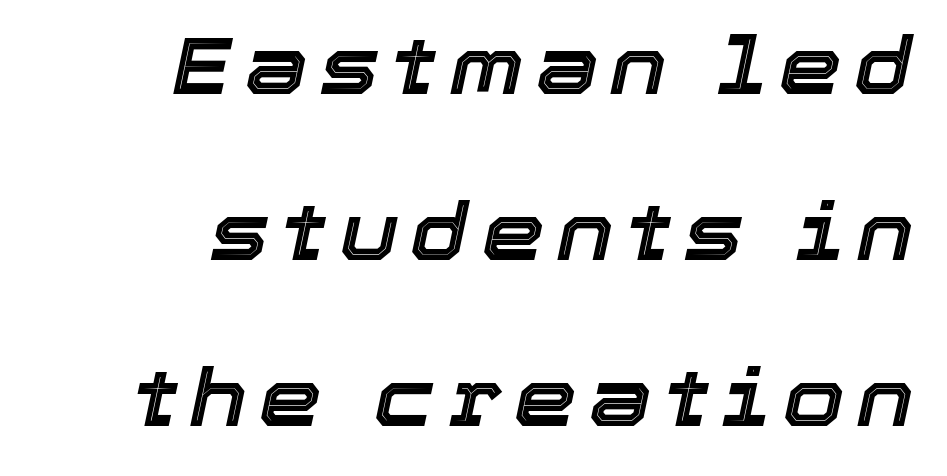
The image shows 79 px text type, italic (leaning right); set right-aligned, loose line spacing (2.1x), not underlined; a medium x-height.
